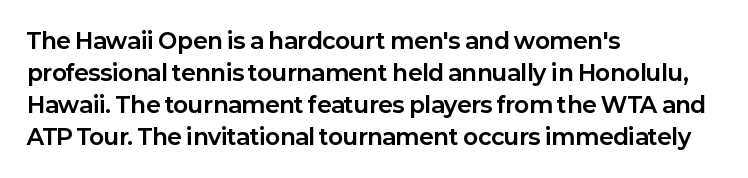
Q: Is the text bold? A: Yes.
Q: Is the text italic (slanted)? A: No, it is upright.
Q: Is the text underlined? A: No.
Q: How is the paragraph aligned? A: Left-aligned.
Q: Is the spacing between letters normal or unusually wide? A: Normal.
Q: Is the spacing between lines tight, normal or loose? A: Normal.
